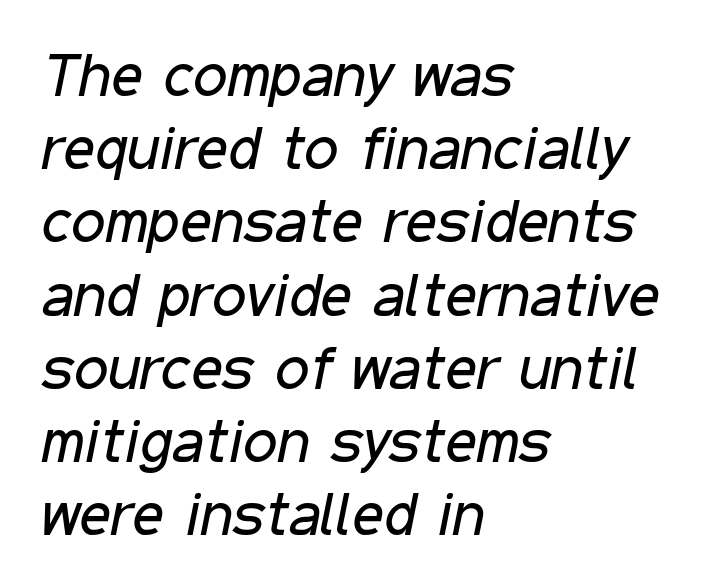
{"italic": "yes", "lean": "right", "slant_degrees": 11, "bold": "no", "weight": "regular", "width": "condensed", "stroke_contrast": "low", "x_height": "medium", "monospaced": "no", "underline": "no", "align": "left", "line_spacing_ratio": 1.2, "letter_spacing": "normal", "letter_spacing_em": 0.0, "glyph_px": 61}
